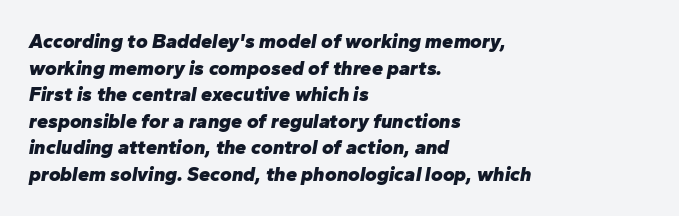
{"italic": "yes", "lean": "right", "slant_degrees": 10, "bold": "yes", "underline": "no", "align": "left", "line_spacing": "normal", "line_spacing_ratio": 1.33, "letter_spacing": "normal", "letter_spacing_em": 0.0, "glyph_px": 20}
